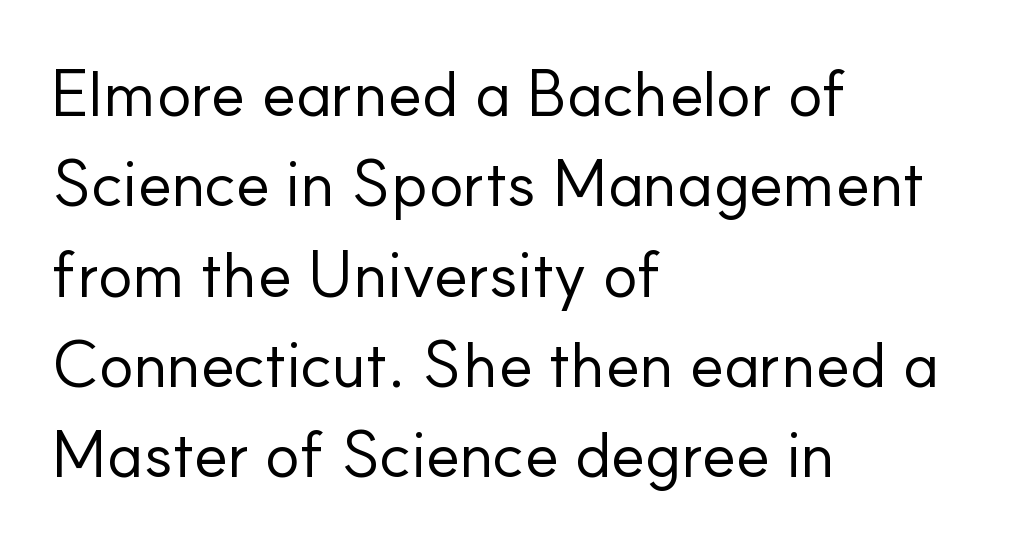
Q: Is the text bold? A: No.
Q: Is the text italic (slanted)? A: No, it is upright.
Q: Is the typeface a serif or a sans-serif typeface? A: Sans-serif.
Q: Is the text underlined? A: No.
Q: How is the paragraph aligned? A: Left-aligned.
Q: Is the spacing between letters normal or unusually wide? A: Normal.
Q: Is the spacing between lines tight, normal or loose? A: Normal.
Q: Width (condensed, normal, or wide)? A: Normal.
Q: Stroke contrast? A: Low.
Q: x-height? A: Small.
Q: Monospaced? A: No.
